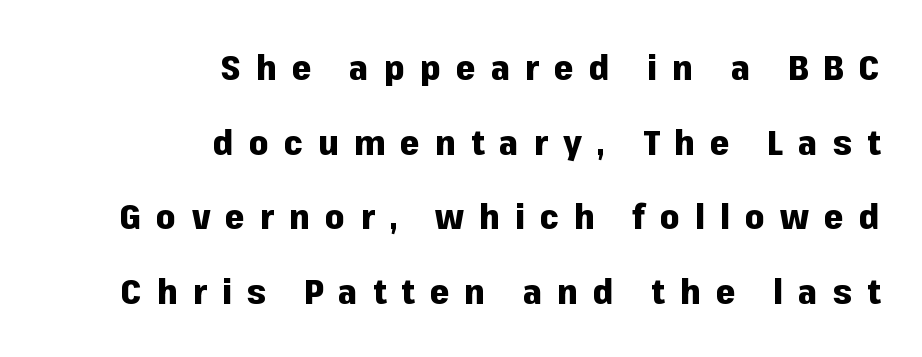
The passage shown is emphatically bold. Character widths vary here, with narrow letters taking less room than wide ones. Horizontal bands of white between lines are thick stripes. A typesetter would mark this as roman, not italic.
